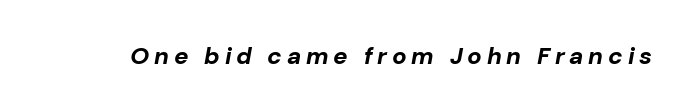
The image shows 24 px bold type, italic (leaning right); set unusually wide letter spacing (+0.2 em), not underlined.
